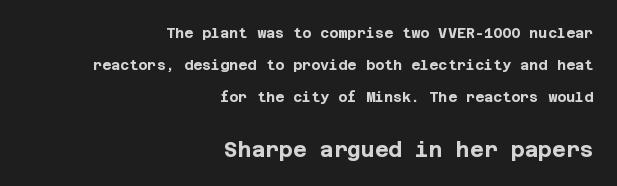
The image shows 21 px bold type, upright; set right-aligned, loose line spacing (2.29x), normal letter spacing, not underlined; the second (bottom) block is 1.5x larger.
